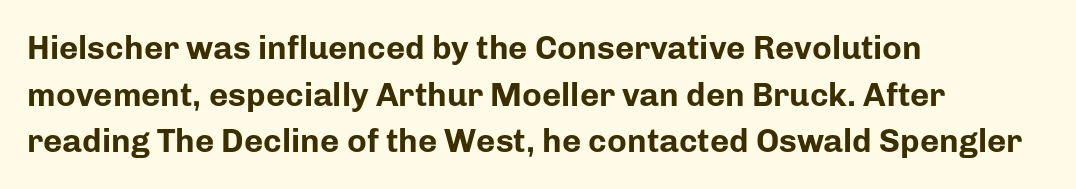
The rendering keeps characters at their native spacing. The passage is arranged the way most books set body copy — flush left. Varying glyph widths throughout — classic text-font behaviour. Typographic density is high because the face is bold.
